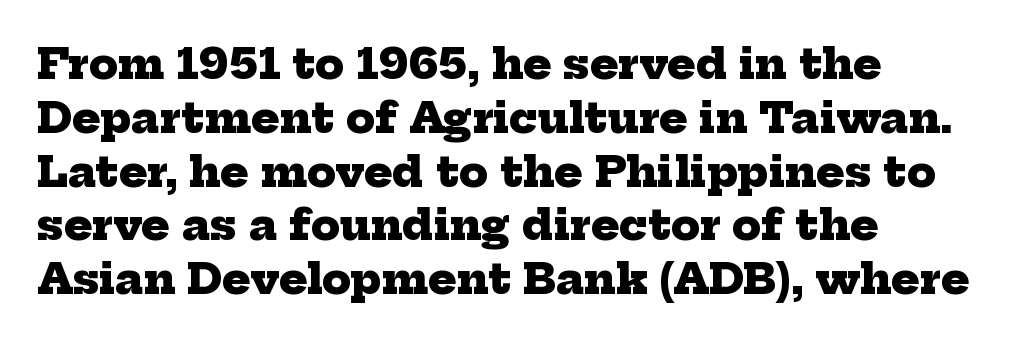
Q: Is the text bold? A: Yes.
Q: Is the typeface a serif or a sans-serif typeface? A: Serif.
Q: Is the text underlined? A: No.
Q: How is the paragraph aligned? A: Left-aligned.
Q: Is the spacing between letters normal or unusually wide? A: Normal.
Q: Is the spacing between lines tight, normal or loose? A: Normal.
Q: Width (condensed, normal, or wide)? A: Normal.
Q: Stroke contrast? A: Low.
Q: x-height? A: Medium.
Q: Monospaced? A: No.
